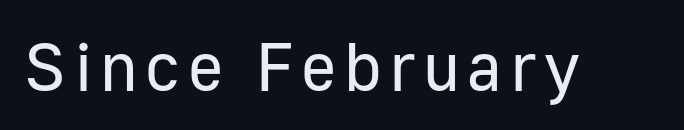
Unlike italic type, these characters show no tilt at all. Grotesque or geometric, the face here clearly has no serifs. Letters have the restrained weight of plain body copy at most. Note the varied advance widths — an 'i' is clearly narrower than an 'm'. The string is rendered with underlining switched off.
